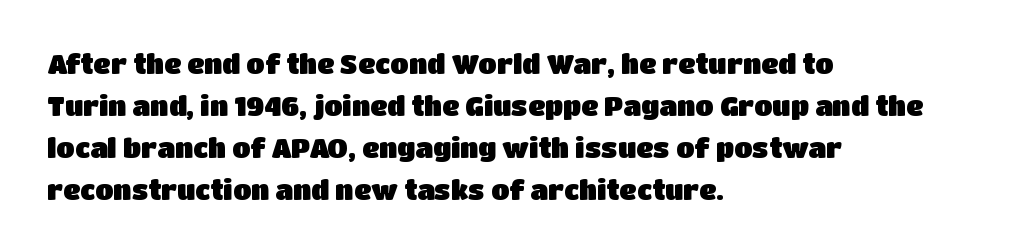
{"italic": "no", "underline": "no", "align": "left", "line_spacing": "normal", "line_spacing_ratio": 1.55, "letter_spacing": "normal", "letter_spacing_em": 0.0, "glyph_px": 27}
